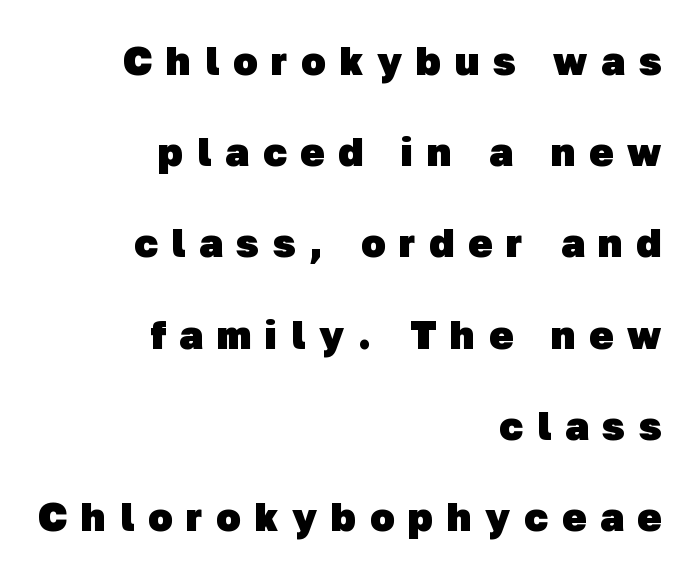
{"serif": "no", "bold": "yes", "weight": "heavy", "width": "normal", "stroke_contrast": "low", "x_height": "medium", "monospaced": "no", "underline": "no", "align": "right", "line_spacing": "loose", "line_spacing_ratio": 2.28, "letter_spacing": "wide", "letter_spacing_em": 0.35, "glyph_px": 40}
